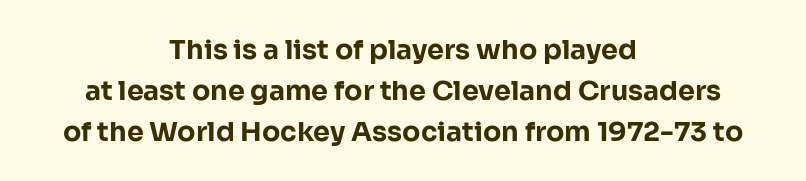
{"italic": "no", "bold": "yes", "underline": "no", "align": "center", "line_spacing": "normal", "line_spacing_ratio": 1.51, "letter_spacing": "normal", "letter_spacing_em": 0.0, "glyph_px": 27}
